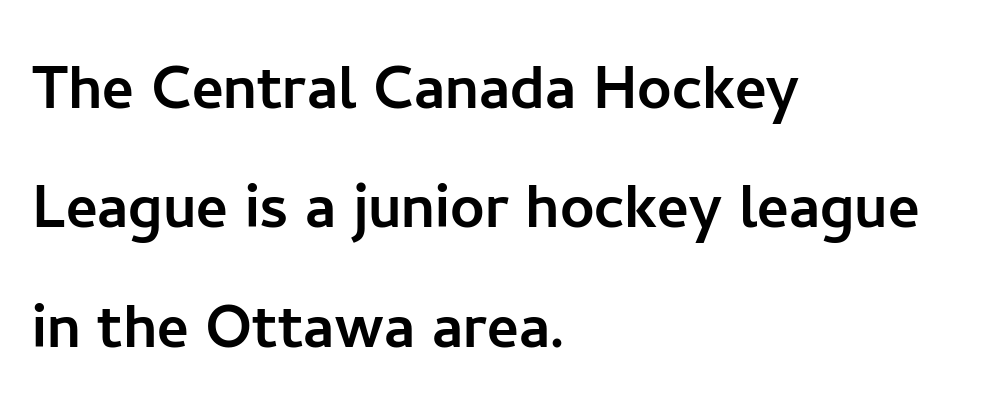
Q: Is the text italic (slanted)? A: No, it is upright.
Q: Is the typeface a serif or a sans-serif typeface? A: Sans-serif.
Q: Is the text underlined? A: No.
Q: How is the paragraph aligned? A: Left-aligned.
Q: Is the spacing between letters normal or unusually wide? A: Normal.
Q: Is the spacing between lines tight, normal or loose? A: Normal.
Q: Width (condensed, normal, or wide)? A: Normal.
Q: Stroke contrast? A: Low.
Q: x-height? A: Medium.
Q: Monospaced? A: No.
